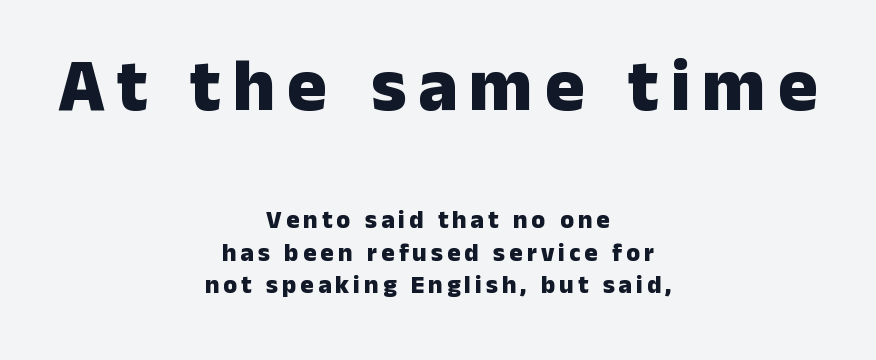
The designer went with a sans here, leaving each stem footless. Each glyph is drawn with heavy, bold strokes. Normally led — the rows are evenly, conventionally spaced. The text block is weighted toward neither margin, spreading evenly from the middle.
